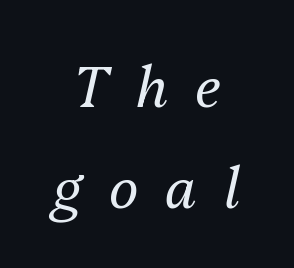
{"italic": "yes", "lean": "right", "slant_degrees": 13, "bold": "no", "weight": "regular", "width": "normal", "stroke_contrast": "medium", "x_height": "medium", "monospaced": "no", "underline": "no", "align": "center", "line_spacing_ratio": 1.81, "letter_spacing": "wide", "letter_spacing_em": 0.49, "glyph_px": 56}
